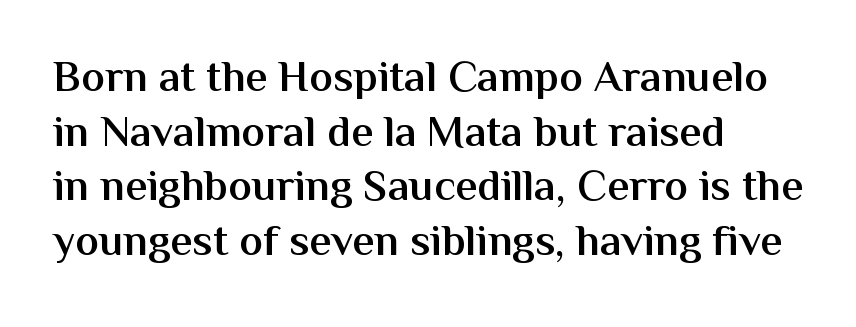
{"serif": "no", "italic": "no", "bold": "semi", "weight": "semibold", "width": "normal", "stroke_contrast": "medium", "x_height": "medium", "monospaced": "no", "underline": "no", "align": "left", "line_spacing_ratio": 1.24, "letter_spacing": "normal", "letter_spacing_em": 0.0, "glyph_px": 44}
